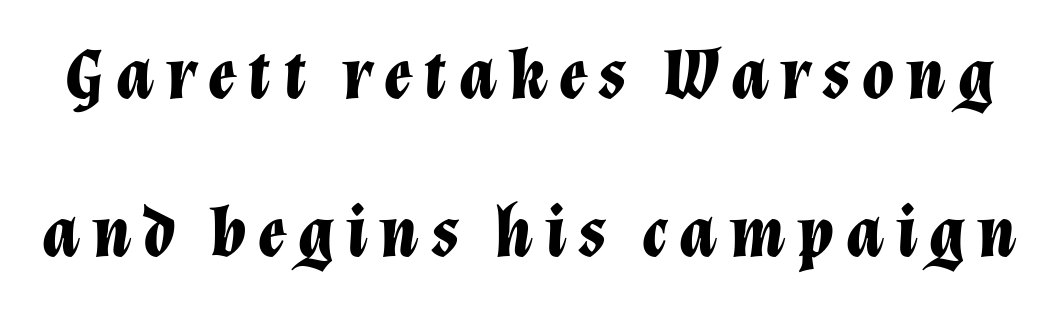
{"italic": "yes", "lean": "right", "slant_degrees": 12, "bold": "yes", "weight": "bold", "width": "normal", "stroke_contrast": "low", "x_height": "medium", "monospaced": "no", "underline": "no", "line_spacing": "loose", "line_spacing_ratio": 2.17, "glyph_px": 73}
